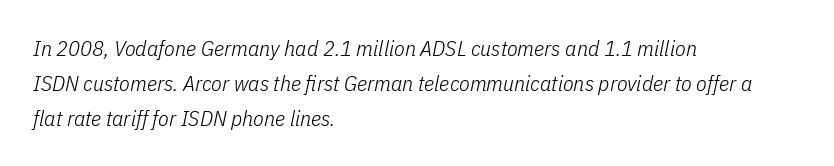
The image shows 22 px text type, italic (leaning right); set left-aligned, normal line spacing (1.58x), normal letter spacing, not underlined.
